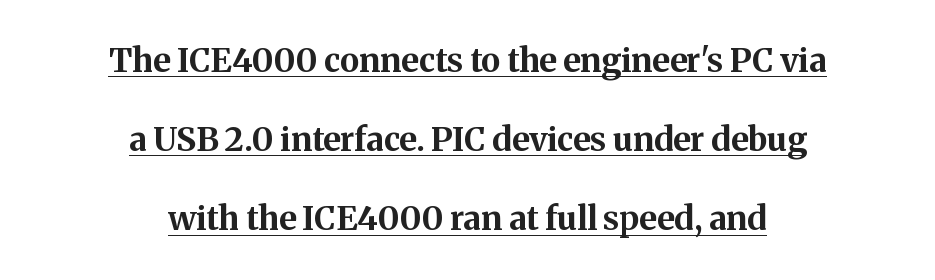
Notice how thick the strokes are: this is what a full bold looks like. The rendered words wear a rule along their underside. Does the leading feel generous? Absolutely, it's lavish. Which margin do the lines hug? Neither — every line sits in the middle. Letter spacing: default.
